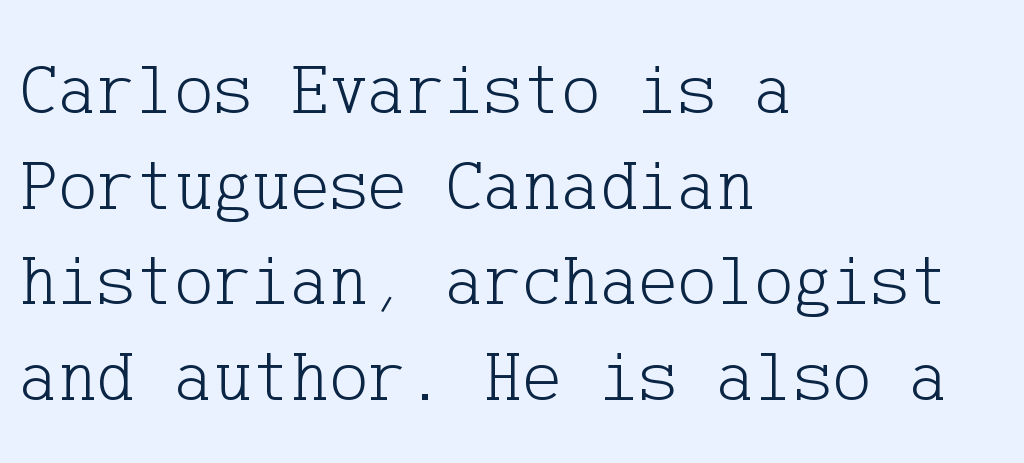
Q: Is the text bold? A: No.
Q: Is the text italic (slanted)? A: No, it is upright.
Q: Is the typeface a serif or a sans-serif typeface? A: Serif.
Q: Is the text underlined? A: No.
Q: How is the paragraph aligned? A: Left-aligned.
Q: Is the spacing between letters normal or unusually wide? A: Normal.
Q: Is the spacing between lines tight, normal or loose? A: Normal.
Q: Width (condensed, normal, or wide)? A: Normal.
Q: Stroke contrast? A: Low.
Q: x-height? A: Medium.
